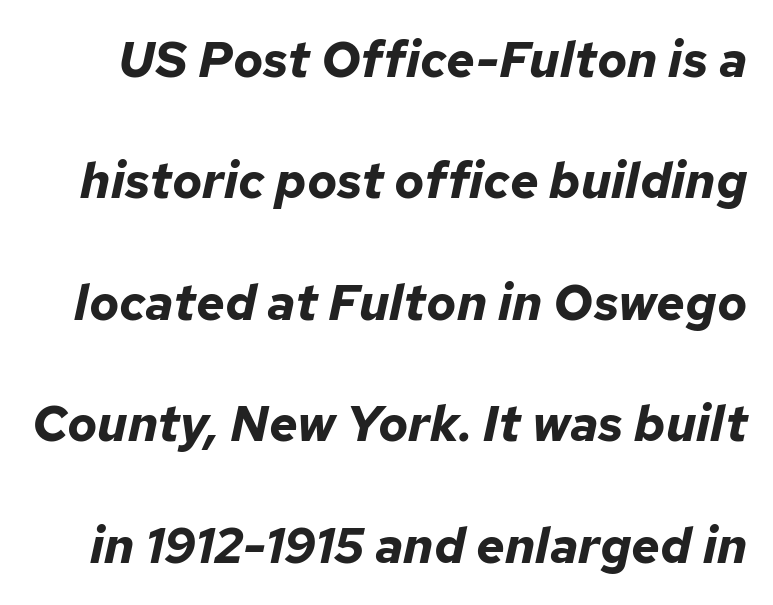
{"italic": "yes", "lean": "right", "slant_degrees": 12, "bold": "yes", "weight": "bold", "width": "normal", "stroke_contrast": "low", "x_height": "medium", "monospaced": "no", "underline": "no", "line_spacing": "loose", "line_spacing_ratio": 2.43, "letter_spacing": "normal", "letter_spacing_em": 0.0, "glyph_px": 50}
